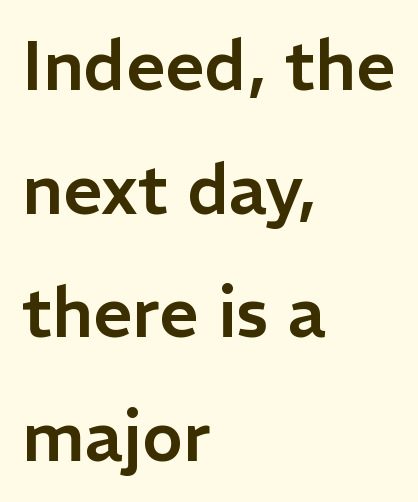
Q: Is the text italic (slanted)? A: No, it is upright.
Q: Is the typeface a serif or a sans-serif typeface? A: Sans-serif.
Q: Is the text underlined? A: No.
Q: How is the paragraph aligned? A: Left-aligned.
Q: Is the spacing between letters normal or unusually wide? A: Normal.
Q: Width (condensed, normal, or wide)? A: Normal.
Q: Stroke contrast? A: Low.
Q: x-height? A: Medium.
Q: Monospaced? A: No.
